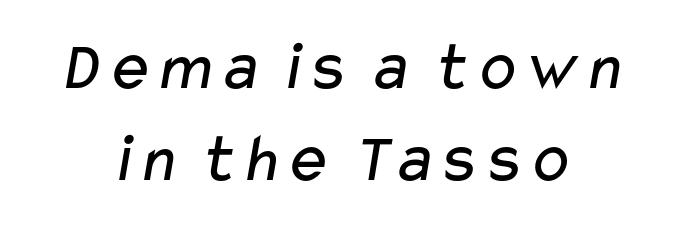
The image shows 70 px regular-weight, wide sans-serif type; set centered, normal line spacing (1.32x), normal letter spacing, not underlined; low stroke contrast and a medium x-height.
